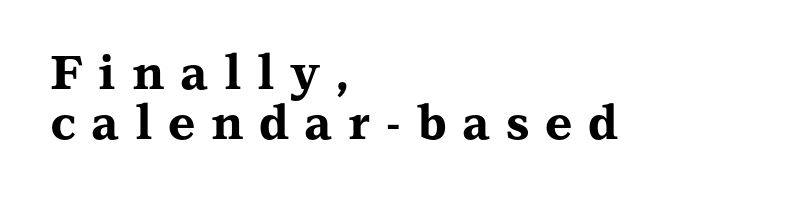
Compared with a centered layout, this one pins lines to the left instead. No word sits above an underline. A dark, heavy texture on the line: the type is bold. Posture: upright roman. This rendering employs a face with finishing strokes, i.e., a serif. Caption: expanded tracking, letters set apart.
